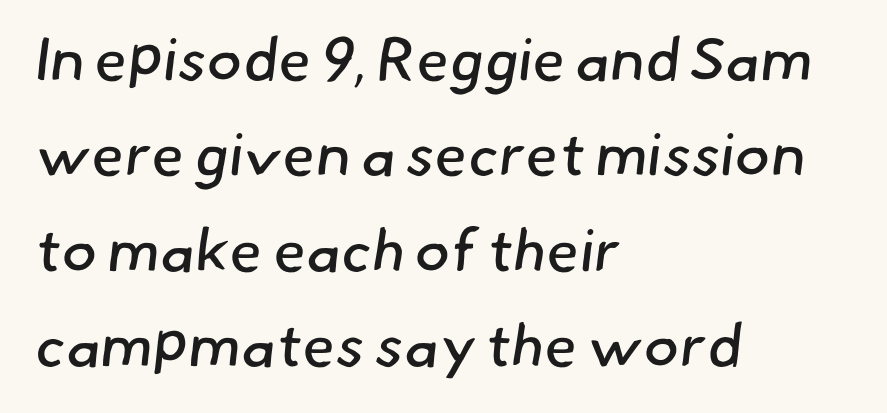
{"serif": "no", "bold": "no", "weight": "regular", "width": "normal", "stroke_contrast": "low", "x_height": "small", "monospaced": "no", "underline": "no", "align": "left", "line_spacing": "normal", "line_spacing_ratio": 1.59, "letter_spacing": "normal", "letter_spacing_em": 0.0, "glyph_px": 60}
